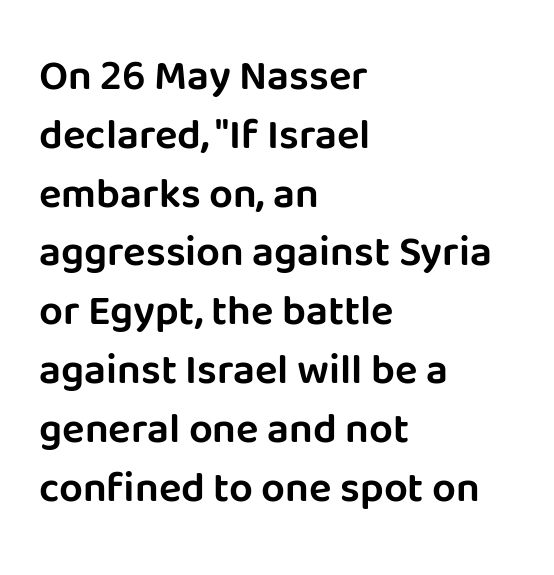
The foot of each line stays bare and open. Letter spacing: default. All the whitespace from short lines collects on the right. It's the straight-up-and-down kind of type.
